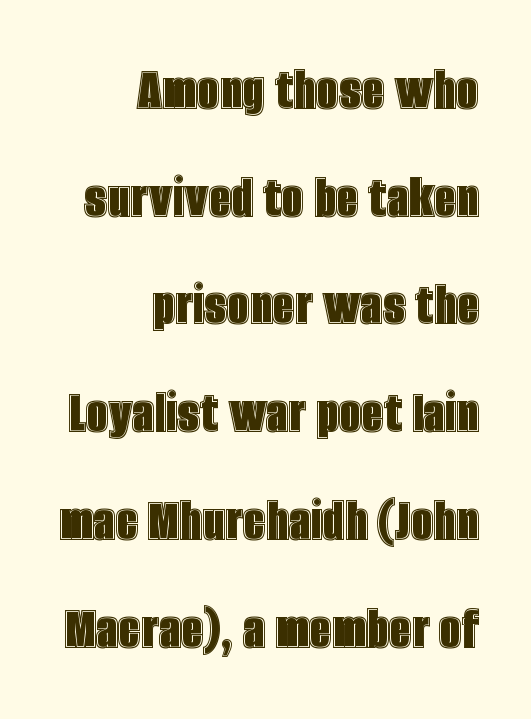
Casual observation: everything's shoved over to the right. The typography opts for an upright posture over an oblique one. You could not count columns in this text — the font is proportionally spaced. The space beneath each line is pristine and unruled. Caption: standard tracking, unaltered.
